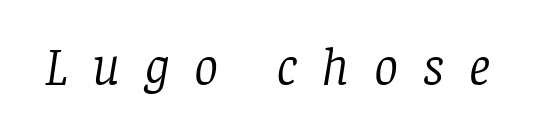
The image shows 54 px light serif type, italic (leaning right); set unusually wide letter spacing (+0.45 em), not underlined; low stroke contrast and a large x-height.
